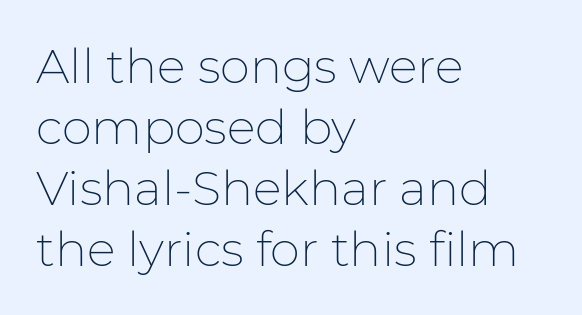
{"serif": "no", "italic": "no", "bold": "no", "weight": "thin", "width": "normal", "stroke_contrast": "low", "x_height": "medium", "monospaced": "no", "underline": "no", "align": "left", "line_spacing": "normal", "line_spacing_ratio": 1.27, "letter_spacing": "normal", "letter_spacing_em": 0.0, "glyph_px": 48}
